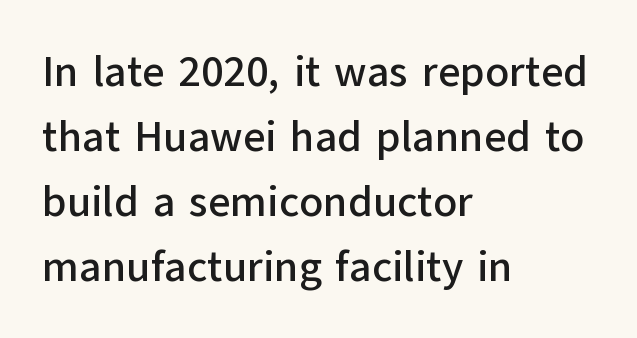
{"serif": "no", "italic": "no", "width": "normal", "stroke_contrast": "low", "x_height": "medium", "monospaced": "no", "underline": "no", "align": "left", "line_spacing": "normal", "line_spacing_ratio": 1.51, "letter_spacing": "normal", "letter_spacing_em": 0.0, "glyph_px": 43}
